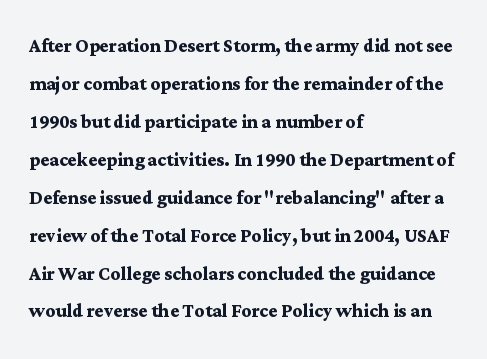
The space between consecutive lines is moderate. Alignment: flush left. The passage shown is not underscored anywhere. The type is set solid horizontally, with unmodified tracking. The characters look thick and weighty, a clear bold. Unlike italic type, these characters show no tilt at all.
